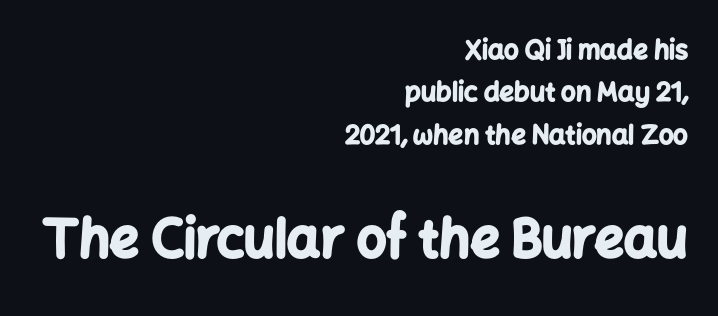
{"serif": "no", "italic": "no", "bold": "yes", "weight": "bold", "width": "normal", "stroke_contrast": "low", "x_height": "medium", "monospaced": "no", "underline": "no", "align": "right", "line_spacing": "normal", "line_spacing_ratio": 1.63, "letter_spacing": "normal", "letter_spacing_em": 0.0, "larger_block": "second", "size_ratio": 2.0, "glyph_px": 52}
